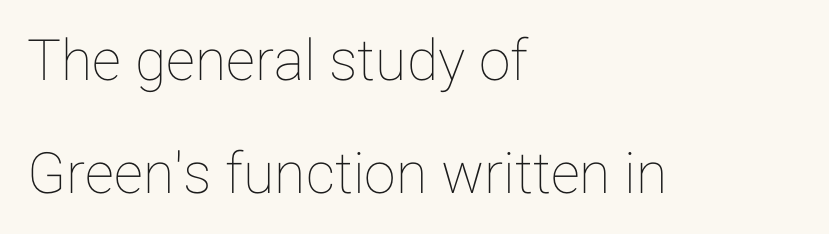
The image shows 57 px text type, upright; set left-aligned, loose line spacing (1.98x), normal letter spacing, not underlined; low stroke contrast and a medium x-height.
